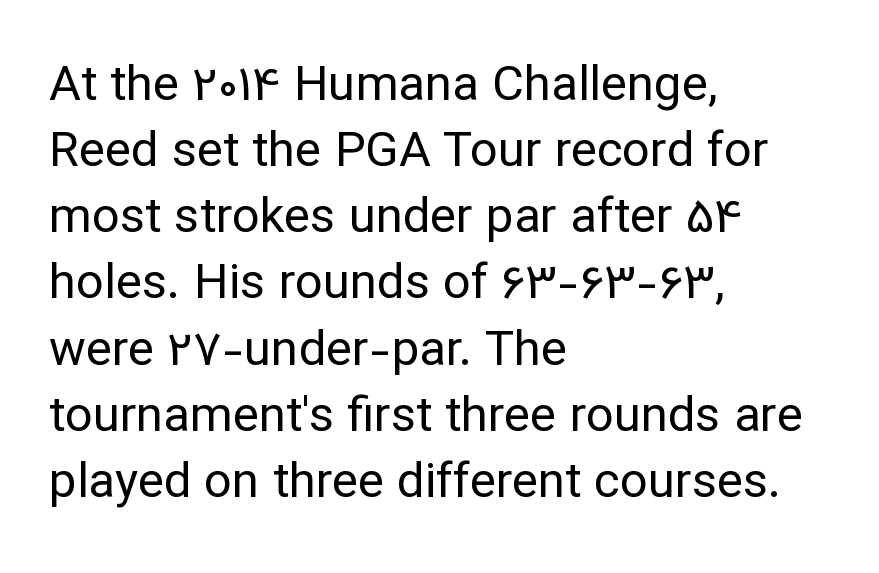
Posture: upright roman. Lines of text with bare space underneath. These lines stack with their left ends in a neat column. Weight: in the light-to-regular range. You could call the tracking neutral — neither tight nor loose. Observe the absence of serifs on each vertical stroke in this sample.
